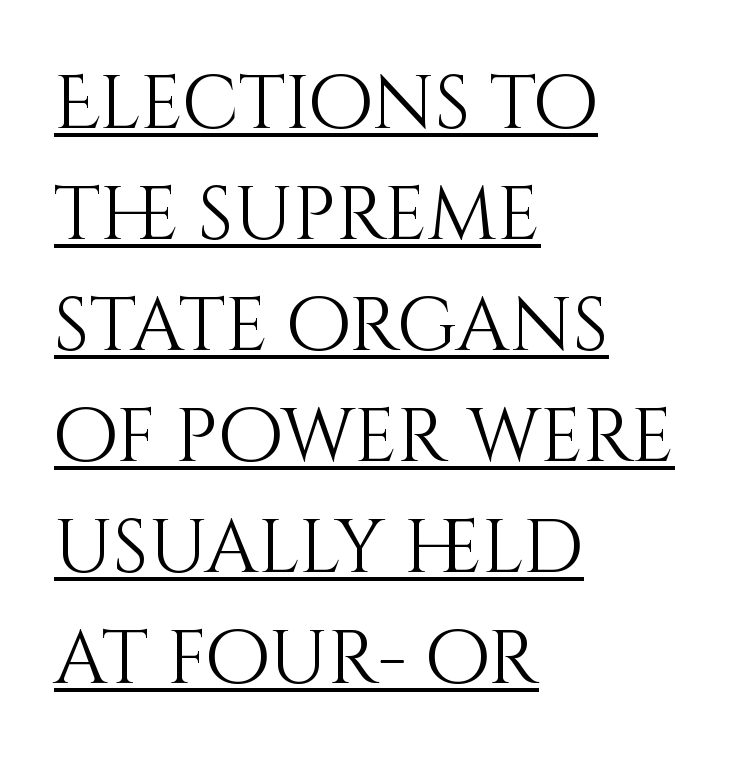
{"italic": "no", "bold": "no", "weight": "light", "width": "normal", "stroke_contrast": "medium", "x_height": "large", "monospaced": "no", "underline": "yes", "align": "left", "line_spacing": "normal", "line_spacing_ratio": 1.48, "letter_spacing": "normal", "letter_spacing_em": 0.0, "glyph_px": 75}
